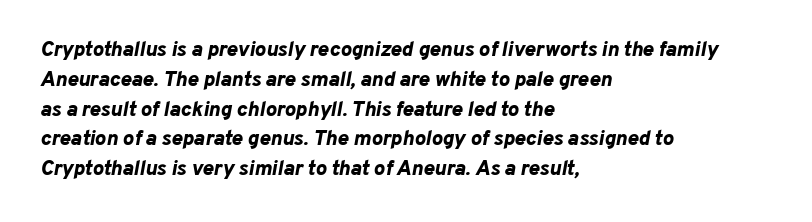
Descenders are the only things crossing below the line. Honestly, the letter spacing is just normal — you wouldn't notice it. One-word summary of the alignment: left. The designer left line spacing at the default. Chunky letters — that's bold for sure.
